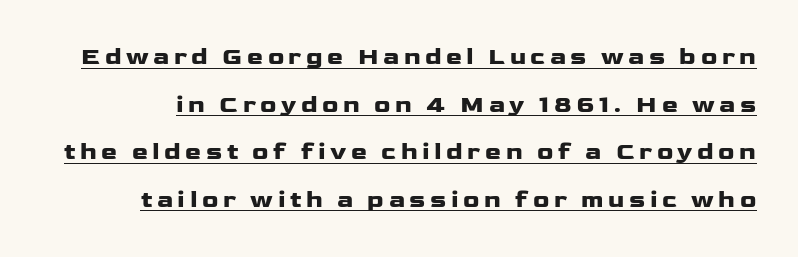
The image shows 24 px bold type, upright; set loose line spacing (1.98x), underlined.
